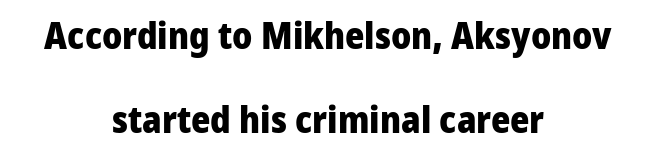
Tracking value appears to be zero — textbook default spacing. Leftover space on each line is divided equally before and after the words. The letters carry no serifs — their stems end cleanly without finishing strokes. Spacing verdict: proportional, widths tailored to each character. Do the letters lean? They stand straight. Caption: bold face, heavy strokes.
